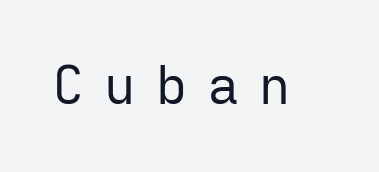
Q: Is the text bold? A: No.
Q: Is the text italic (slanted)? A: No, it is upright.
Q: Is the typeface a serif or a sans-serif typeface? A: Sans-serif.
Q: Is the text underlined? A: No.
Q: Is the spacing between letters normal or unusually wide? A: Unusually wide.
Q: Width (condensed, normal, or wide)? A: Normal.
Q: Stroke contrast? A: Low.
Q: x-height? A: Medium.
Q: Monospaced? A: Yes.
